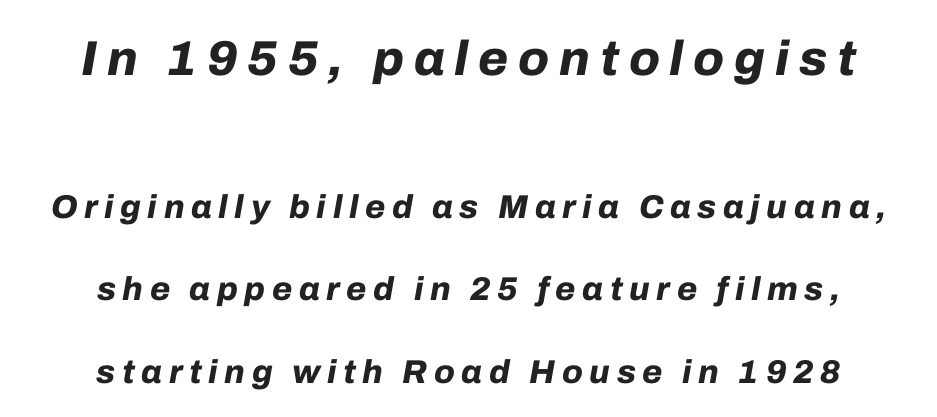
{"italic": "yes", "lean": "right", "slant_degrees": 10, "bold": "yes", "weight": "bold", "width": "normal", "stroke_contrast": "low", "x_height": "medium", "monospaced": "no", "underline": "no", "align": "center", "line_spacing": "loose", "line_spacing_ratio": 2.49, "letter_spacing": "wide", "letter_spacing_em": 0.2, "larger_block": "first", "size_ratio": 1.48, "glyph_px": 49}
